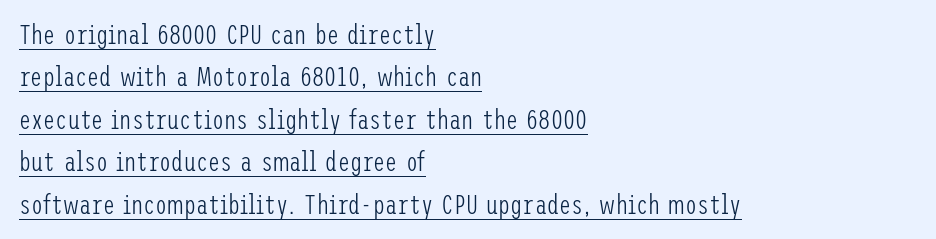
{"italic": "no", "bold": "no", "underline": "yes", "align": "left", "line_spacing": "normal", "line_spacing_ratio": 1.57, "letter_spacing": "normal", "letter_spacing_em": 0.0, "glyph_px": 27}
